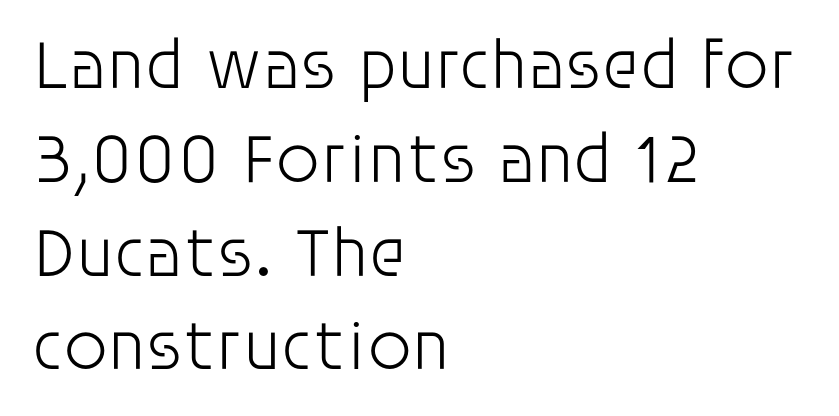
Every character sits straight up, as roman type does. Leading: standard. Unmarked baselines from the first word to the last. The type is set solid horizontally, with unmodified tracking. The text block is weighted toward the left margin, trailing off unevenly rightward.
